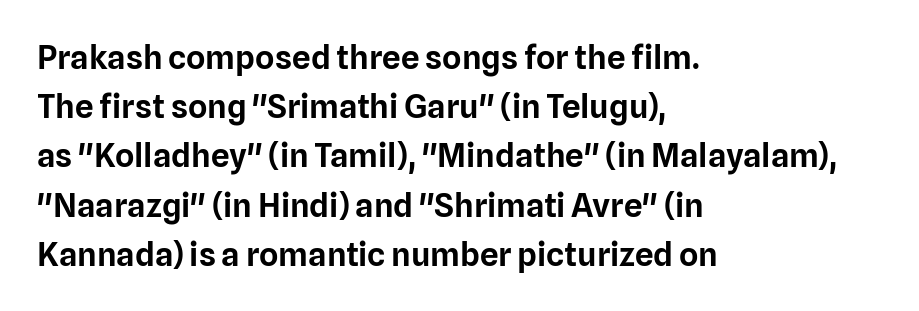
{"serif": "no", "italic": "no", "width": "normal", "stroke_contrast": "low", "x_height": "medium", "monospaced": "no", "underline": "no", "align": "left", "line_spacing": "normal", "line_spacing_ratio": 1.49, "letter_spacing": "normal", "letter_spacing_em": 0.0, "glyph_px": 33}
